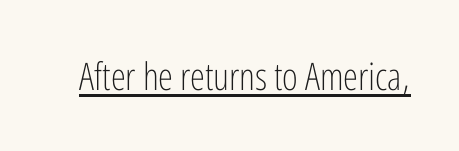
Q: Is the text bold? A: No.
Q: Is the text italic (slanted)? A: No, it is upright.
Q: Is the typeface a serif or a sans-serif typeface? A: Sans-serif.
Q: Is the text underlined? A: Yes.
Q: Is the spacing between letters normal or unusually wide? A: Normal.
Q: Width (condensed, normal, or wide)? A: Condensed.
Q: Stroke contrast? A: Low.
Q: x-height? A: Medium.
Q: Monospaced? A: No.
